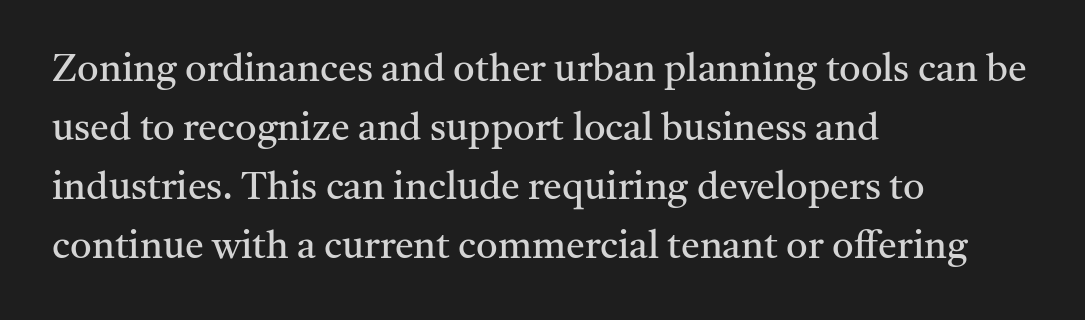
Here the designer chose a conventional face with non-uniform glyph widths. The passage shown is not underscored anywhere. A normal amount of white space separates one row of letters from the next. Letterform terminals end in serifs throughout the passage.
